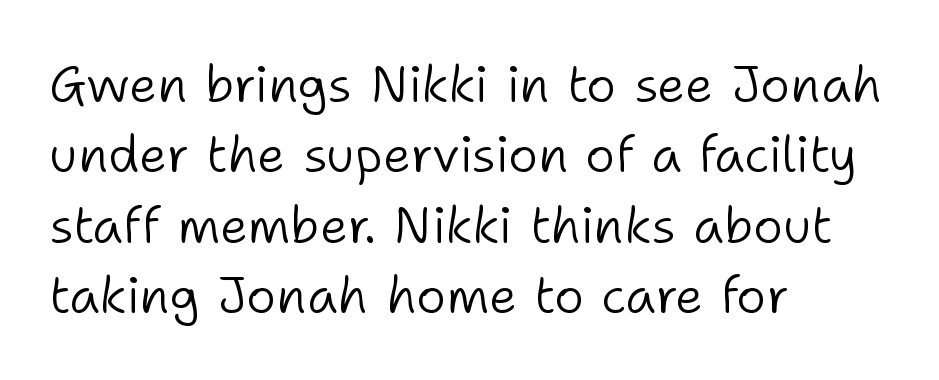
The image shows 51 px light sans-serif type, upright; set left-aligned, normal line spacing (1.38x), normal letter spacing, not underlined; low stroke contrast and a medium x-height.
